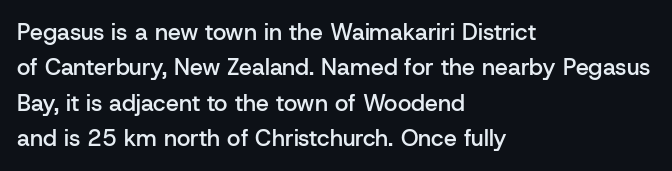
The image shows 23 px text type, upright; set left-aligned, normal line spacing (1.54x), normal letter spacing, not underlined.
